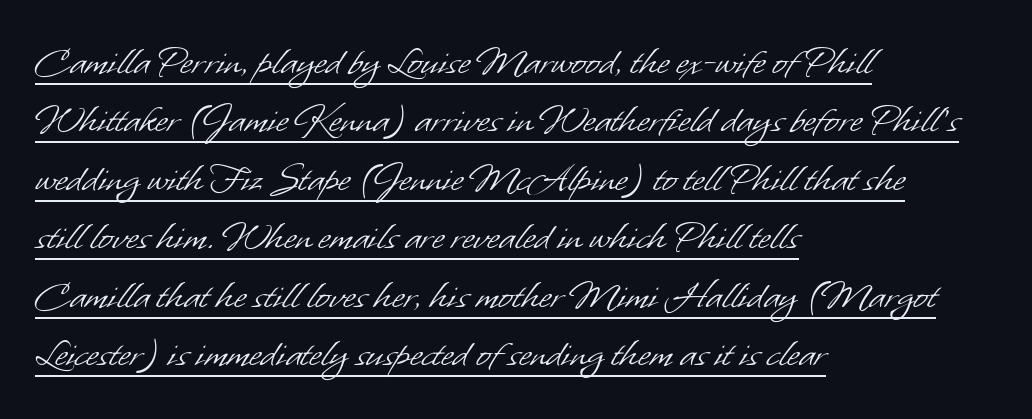
{"serif": "no", "bold": "no", "weight": "light", "width": "normal", "stroke_contrast": "low", "x_height": "small", "monospaced": "no", "underline": "yes", "align": "left", "line_spacing": "normal", "line_spacing_ratio": 1.36, "letter_spacing": "normal", "letter_spacing_em": 0.0, "glyph_px": 43}
